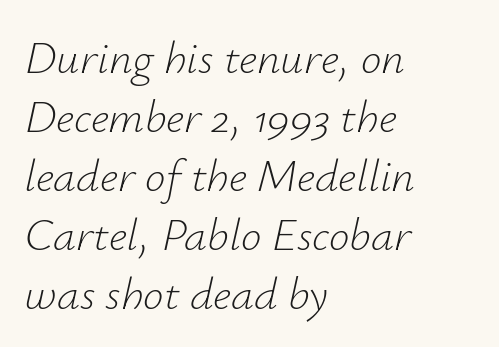
The image shows 46 px light type, italic (leaning right); set left-aligned, normal line spacing (1.28x), normal letter spacing, not underlined; low stroke contrast and a small x-height.
